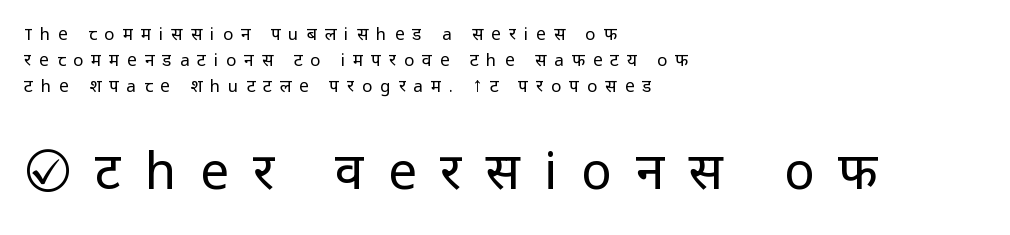
Q: Is the text bold? A: No.
Q: Is the text italic (slanted)? A: No, it is upright.
Q: Is the typeface a serif or a sans-serif typeface? A: Sans-serif.
Q: Is the text underlined? A: No.
Q: How is the paragraph aligned? A: Left-aligned.
Q: Is the spacing between letters normal or unusually wide? A: Unusually wide.
Q: Is the spacing between lines tight, normal or loose? A: Normal.
Q: Which block of text is set in a larger size, the first (top) or the second (bottom)? A: The second (bottom) one.
Q: Width (condensed, normal, or wide)? A: Normal.
Q: Stroke contrast? A: Low.
Q: x-height? A: Medium.
Q: Monospaced? A: No.
